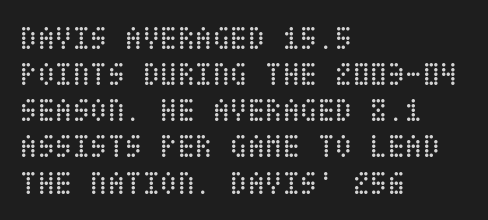
Q: Is the text bold? A: No.
Q: Is the text italic (slanted)? A: No, it is upright.
Q: Is the text underlined? A: No.
Q: How is the paragraph aligned? A: Left-aligned.
Q: Is the spacing between letters normal or unusually wide? A: Normal.
Q: Is the spacing between lines tight, normal or loose? A: Tight.
Q: Width (condensed, normal, or wide)? A: Condensed.
Q: Stroke contrast? A: Low.
Q: x-height? A: Large.
